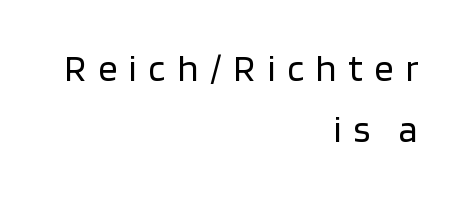
{"serif": "no", "italic": "no", "bold": "no", "weight": "regular", "width": "normal", "stroke_contrast": "low", "x_height": "large", "monospaced": "no", "underline": "no", "align": "right", "line_spacing": "normal", "line_spacing_ratio": 1.61, "letter_spacing": "wide", "letter_spacing_em": 0.31, "glyph_px": 38}
